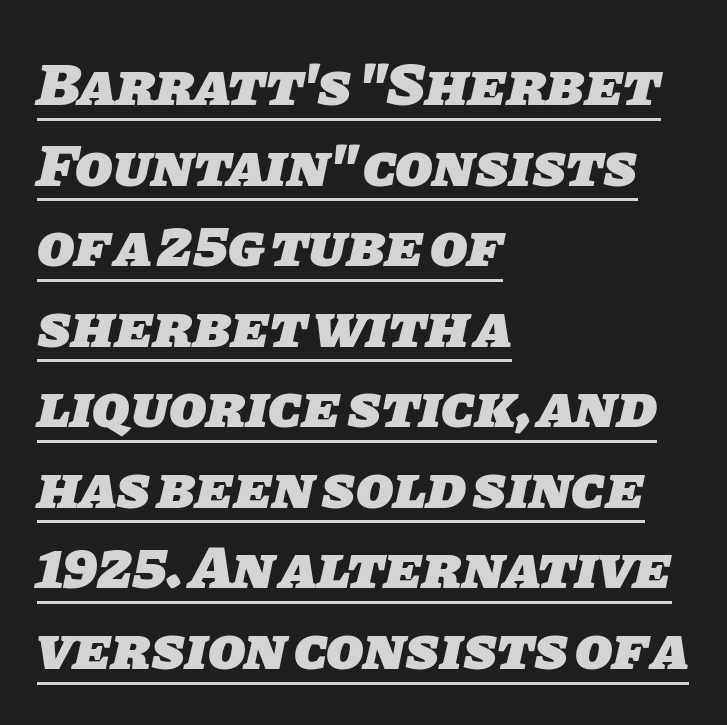
Q: Is the text bold? A: Yes.
Q: Is the typeface a serif or a sans-serif typeface? A: Serif.
Q: Is the text underlined? A: Yes.
Q: How is the paragraph aligned? A: Left-aligned.
Q: Is the spacing between letters normal or unusually wide? A: Normal.
Q: Is the spacing between lines tight, normal or loose? A: Normal.
Q: Width (condensed, normal, or wide)? A: Normal.
Q: Stroke contrast? A: Low.
Q: x-height? A: Large.
Q: Monospaced? A: No.
